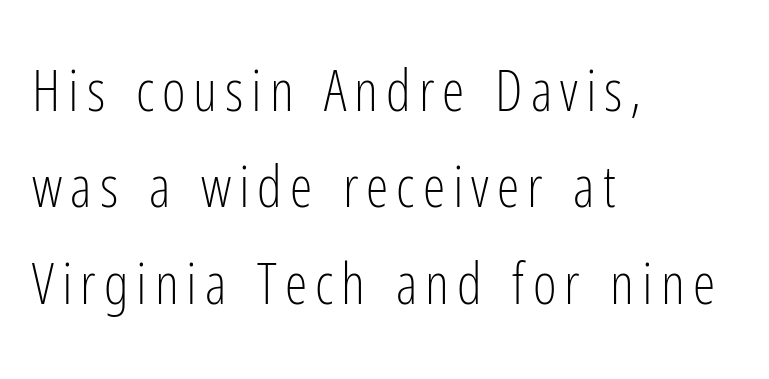
Q: Is the text bold? A: No.
Q: Is the text italic (slanted)? A: No, it is upright.
Q: Is the typeface a serif or a sans-serif typeface? A: Sans-serif.
Q: Is the text underlined? A: No.
Q: How is the paragraph aligned? A: Left-aligned.
Q: Is the spacing between lines tight, normal or loose? A: Normal.
Q: Width (condensed, normal, or wide)? A: Condensed.
Q: Stroke contrast? A: Low.
Q: x-height? A: Medium.
Q: Monospaced? A: No.
